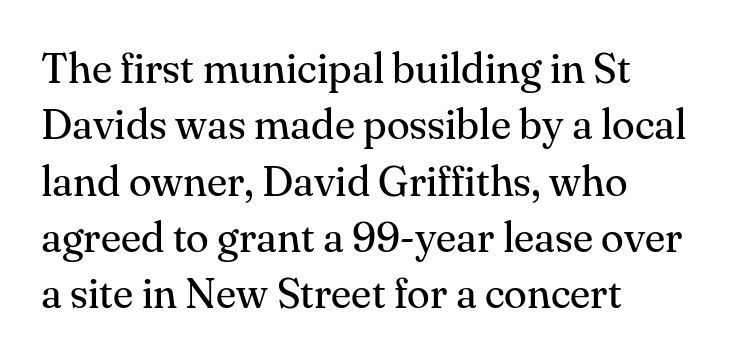
{"serif": "yes", "italic": "no", "bold": "no", "weight": "regular", "width": "normal", "stroke_contrast": "medium", "x_height": "small", "monospaced": "no", "underline": "no", "align": "left", "line_spacing": "normal", "line_spacing_ratio": 1.34, "letter_spacing": "normal", "letter_spacing_em": 0.0, "glyph_px": 42}
